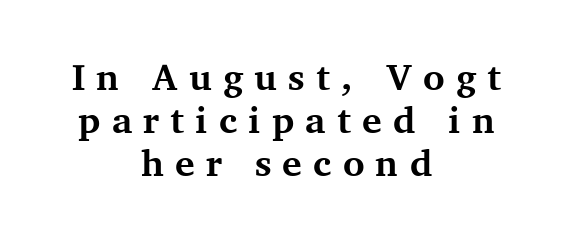
Heavy, bold letterforms. You can tell from the footed stems that serif type was used. Layout note: lines centered. Loose tracking; the words dissolve into strings of separated letters. Clear beneath every line of the passage.
